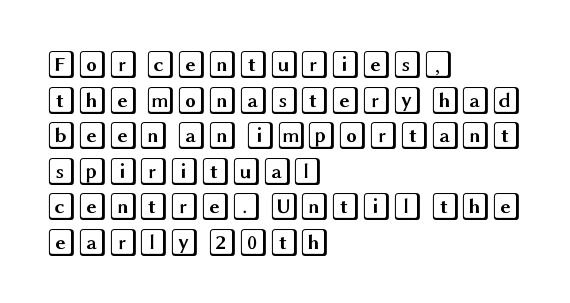
{"italic": "no", "width": "wide", "x_height": "large", "underline": "no", "align": "left", "line_spacing": "normal", "line_spacing_ratio": 1.27, "letter_spacing": "normal", "letter_spacing_em": 0.0, "glyph_px": 28}
